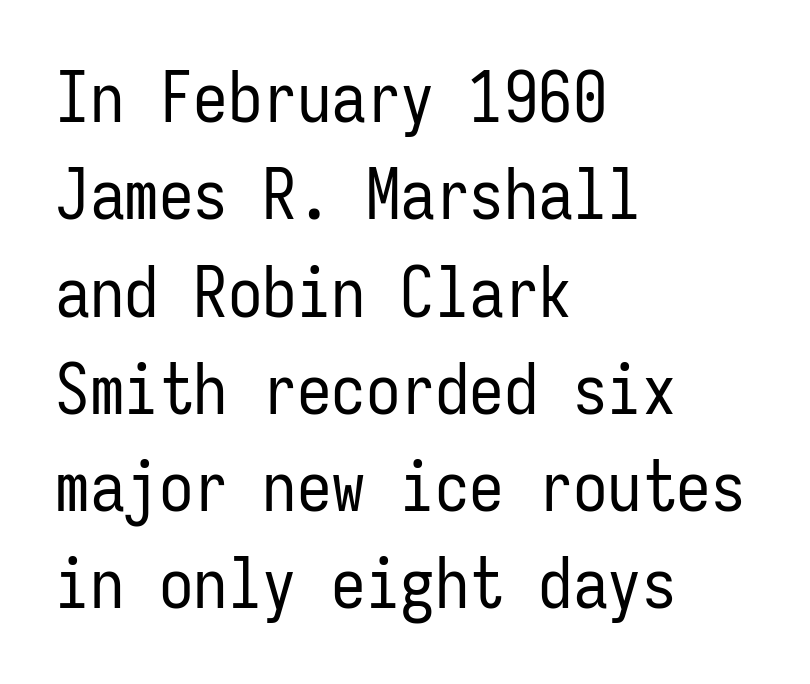
{"serif": "no", "italic": "no", "bold": "no", "weight": "regular", "width": "condensed", "stroke_contrast": "low", "x_height": "medium", "monospaced": "yes", "underline": "no", "align": "left", "line_spacing": "normal", "line_spacing_ratio": 1.41, "letter_spacing": "normal", "letter_spacing_em": 0.0, "glyph_px": 69}
